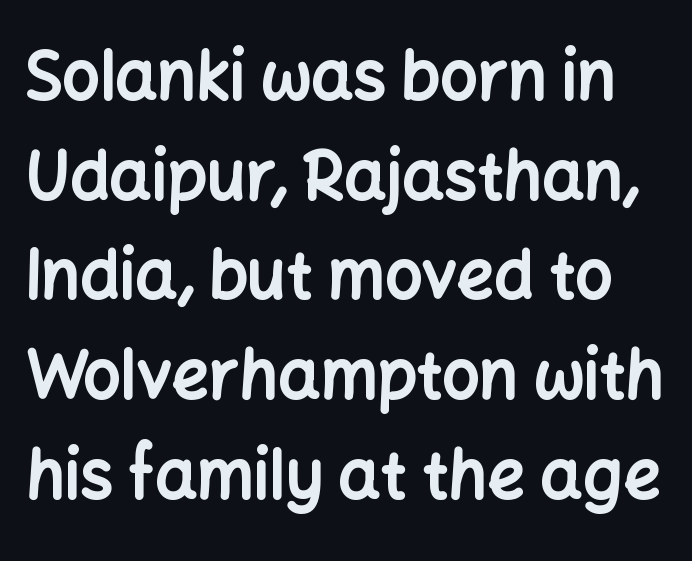
Q: Is the text bold? A: Yes.
Q: Is the text italic (slanted)? A: No, it is upright.
Q: Is the typeface a serif or a sans-serif typeface? A: Sans-serif.
Q: Is the text underlined? A: No.
Q: Is the spacing between letters normal or unusually wide? A: Normal.
Q: Is the spacing between lines tight, normal or loose? A: Normal.
Q: Width (condensed, normal, or wide)? A: Normal.
Q: Stroke contrast? A: Low.
Q: x-height? A: Medium.
Q: Monospaced? A: No.
